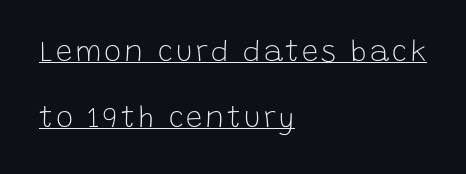
Q: Is the text bold? A: No.
Q: Is the text italic (slanted)? A: No, it is upright.
Q: Is the typeface a serif or a sans-serif typeface? A: Sans-serif.
Q: Is the text underlined? A: Yes.
Q: How is the paragraph aligned? A: Left-aligned.
Q: Is the spacing between lines tight, normal or loose? A: Loose.
Q: Width (condensed, normal, or wide)? A: Normal.
Q: Stroke contrast? A: Low.
Q: x-height? A: Large.
Q: Monospaced? A: No.
